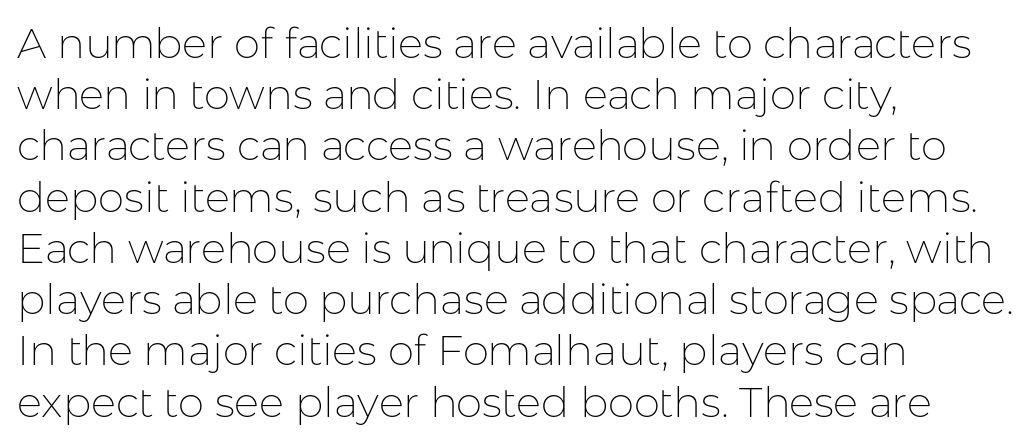
Q: Is the text bold? A: No.
Q: Is the text italic (slanted)? A: No, it is upright.
Q: Is the typeface a serif or a sans-serif typeface? A: Sans-serif.
Q: Is the text underlined? A: No.
Q: How is the paragraph aligned? A: Left-aligned.
Q: Is the spacing between letters normal or unusually wide? A: Normal.
Q: Width (condensed, normal, or wide)? A: Normal.
Q: Stroke contrast? A: Low.
Q: x-height? A: Medium.
Q: Monospaced? A: No.
